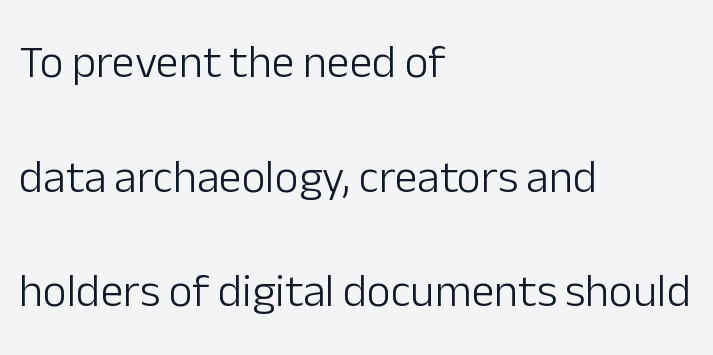
{"serif": "no", "italic": "no", "bold": "no", "weight": "light", "width": "normal", "stroke_contrast": "low", "x_height": "medium", "monospaced": "no", "underline": "no", "align": "left", "line_spacing": "loose", "line_spacing_ratio": 2.49, "letter_spacing": "normal", "letter_spacing_em": 0.0, "glyph_px": 46}
